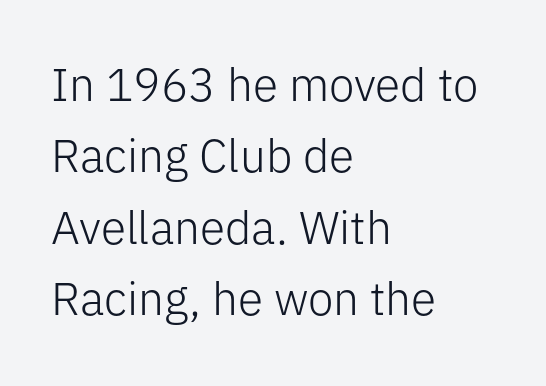
The image shows 46 px light sans-serif type, upright; set left-aligned, normal line spacing (1.55x), normal letter spacing, not underlined; low stroke contrast and a medium x-height.
